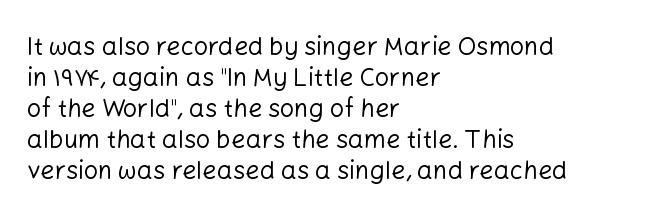
{"italic": "no", "bold": "no", "underline": "no", "align": "left", "line_spacing_ratio": 1.24, "letter_spacing": "normal", "letter_spacing_em": 0.0, "glyph_px": 25}
